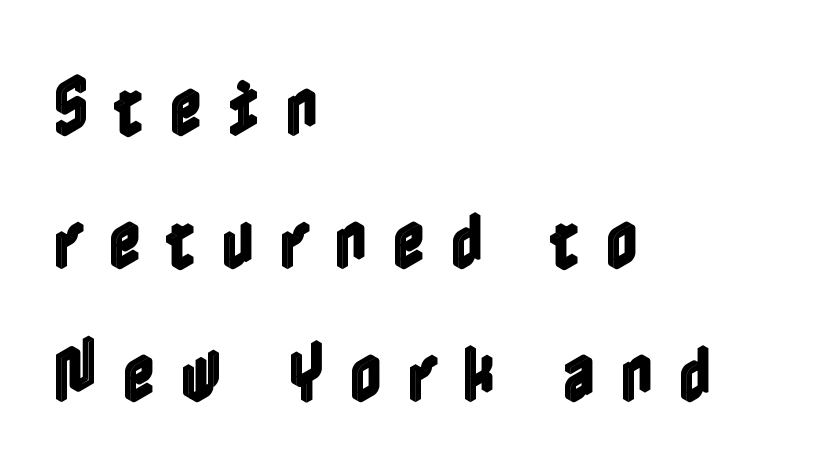
The image shows 63 px condensed type, upright; set left-aligned, loose line spacing (2.11x), unusually wide letter spacing (+0.4 em), not underlined; a medium x-height.
